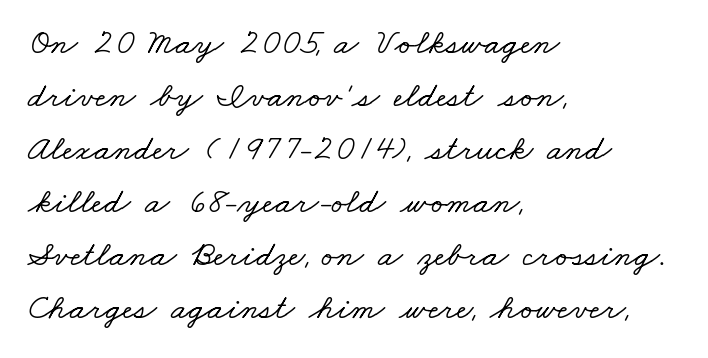
Clear beneath every line of the passage. The glyphs in this specimen are seriffed. Summary of vertical rhythm: regular, with standard interline spacing. Teacher's note: observe the even left margin — that is flush-left alignment. The type is set solid horizontally, with unmodified tracking. Do the characters align in a grid? No, the font is proportional.
